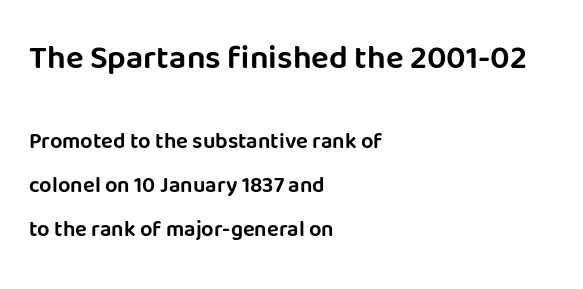
This is the regular roman posture of the typeface. Do the characters align in a grid? No, the font is proportional. The initial chunk of copy outweighs the following chunk in type size. Letters rest on an invisible, unmarked baseline. Is the letter spacing exaggerated? No — it looks like the ordinary default. A student would call this left alignment; a typographer would say flush left, rag right.
